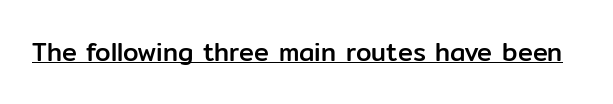
The image shows 25 px text type, upright; set normal letter spacing, underlined.
